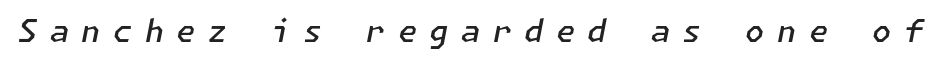
{"italic": "yes", "lean": "right", "slant_degrees": 11, "bold": "semi", "weight": "semibold", "width": "normal", "stroke_contrast": "low", "x_height": "medium", "underline": "no", "letter_spacing": "wide", "letter_spacing_em": 0.4, "glyph_px": 31}
